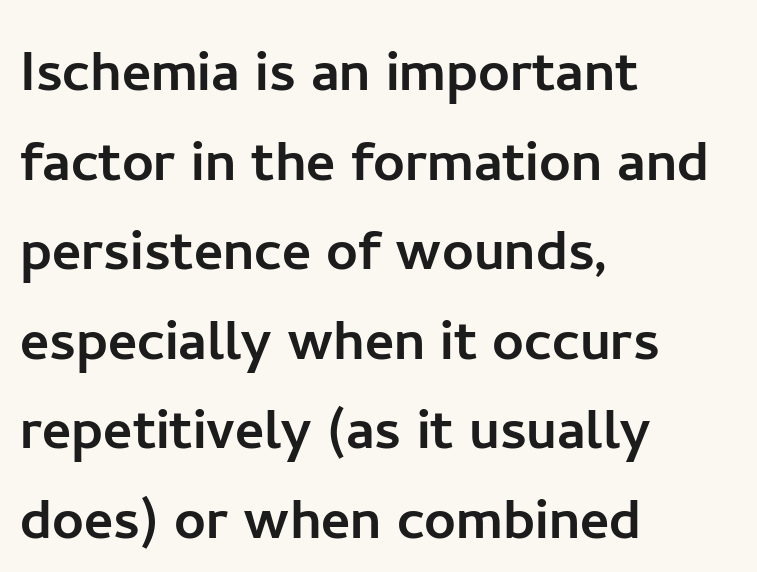
{"serif": "no", "italic": "no", "width": "normal", "stroke_contrast": "low", "x_height": "medium", "monospaced": "no", "underline": "no", "align": "left", "line_spacing": "normal", "line_spacing_ratio": 1.28, "letter_spacing": "normal", "letter_spacing_em": 0.0, "glyph_px": 70}
